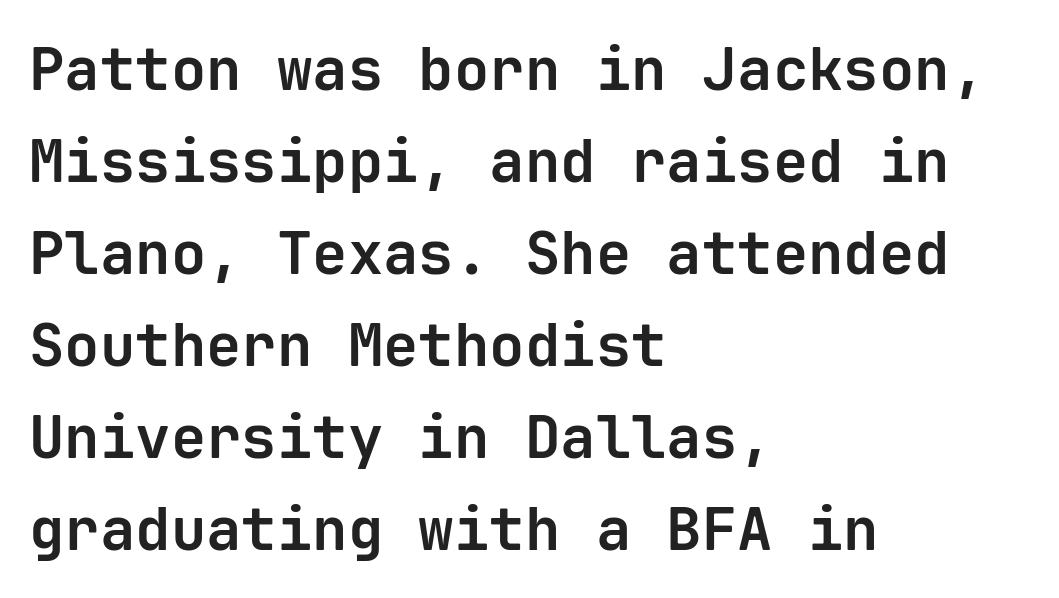
The image shows 59 px bold sans-serif type, upright, monospaced; set left-aligned, normal line spacing (1.56x), normal letter spacing, not underlined; low stroke contrast and a medium x-height.
